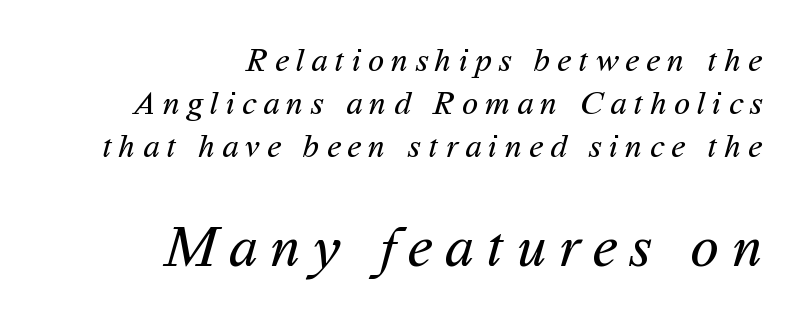
Q: Is the text bold? A: No.
Q: Is the typeface a serif or a sans-serif typeface? A: Sans-serif.
Q: Is the text underlined? A: No.
Q: How is the paragraph aligned? A: Right-aligned.
Q: Is the spacing between letters normal or unusually wide? A: Unusually wide.
Q: Is the spacing between lines tight, normal or loose? A: Normal.
Q: Which block of text is set in a larger size, the first (top) or the second (bottom)? A: The second (bottom) one.
Q: Width (condensed, normal, or wide)? A: Normal.
Q: Stroke contrast? A: Medium.
Q: x-height? A: Medium.
Q: Monospaced? A: No.
